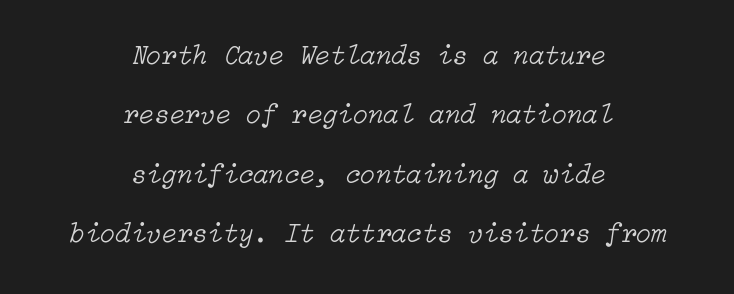
{"italic": "yes", "lean": "right", "slant_degrees": 15, "bold": "no", "weight": "light", "width": "normal", "stroke_contrast": "low", "x_height": "medium", "underline": "no", "align": "center", "line_spacing": "loose", "line_spacing_ratio": 2.12, "letter_spacing": "normal", "letter_spacing_em": 0.0, "glyph_px": 28}
